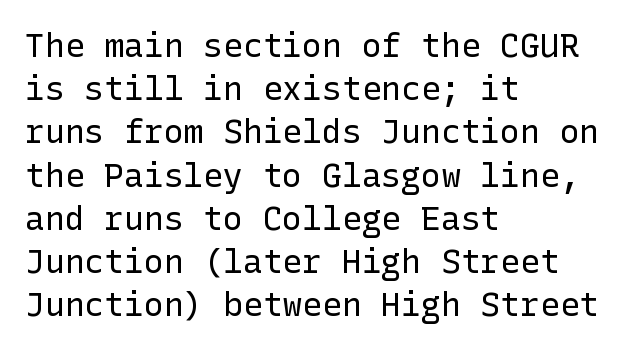
Q: Is the text bold? A: No.
Q: Is the text italic (slanted)? A: No, it is upright.
Q: Is the typeface a serif or a sans-serif typeface? A: Sans-serif.
Q: Is the text underlined? A: No.
Q: How is the paragraph aligned? A: Left-aligned.
Q: Is the spacing between letters normal or unusually wide? A: Normal.
Q: Is the spacing between lines tight, normal or loose? A: Normal.
Q: Width (condensed, normal, or wide)? A: Normal.
Q: Stroke contrast? A: Low.
Q: x-height? A: Medium.
